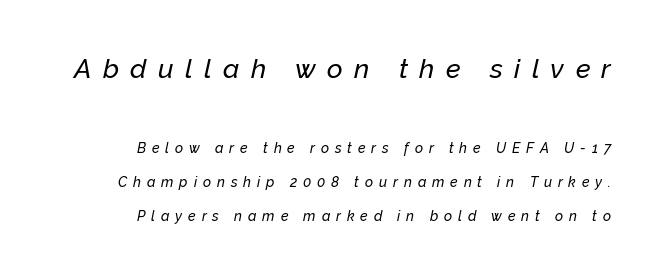
{"italic": "yes", "lean": "right", "slant_degrees": 12, "underline": "no", "align": "right", "line_spacing": "loose", "line_spacing_ratio": 2.42, "letter_spacing": "wide", "letter_spacing_em": 0.42, "larger_block": "first", "size_ratio": 1.93, "glyph_px": 27}
